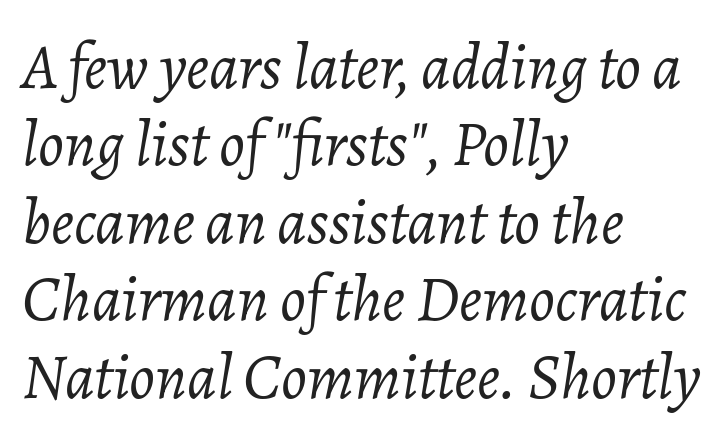
{"italic": "yes", "lean": "right", "slant_degrees": 7, "bold": "no", "weight": "light", "width": "normal", "stroke_contrast": "low", "x_height": "medium", "monospaced": "no", "underline": "no", "align": "left", "line_spacing_ratio": 1.21, "letter_spacing": "normal", "letter_spacing_em": 0.0, "glyph_px": 64}
